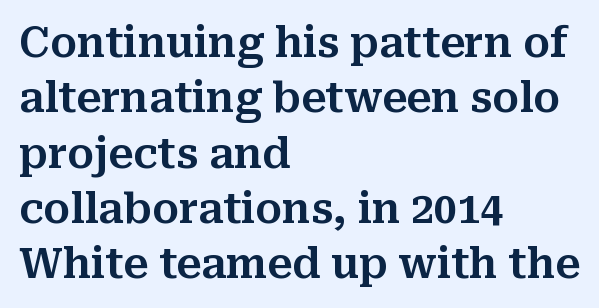
{"serif": "yes", "italic": "no", "width": "normal", "stroke_contrast": "medium", "x_height": "medium", "monospaced": "no", "underline": "no", "align": "left", "line_spacing": "normal", "line_spacing_ratio": 1.35, "letter_spacing": "normal", "letter_spacing_em": 0.0, "glyph_px": 41}
